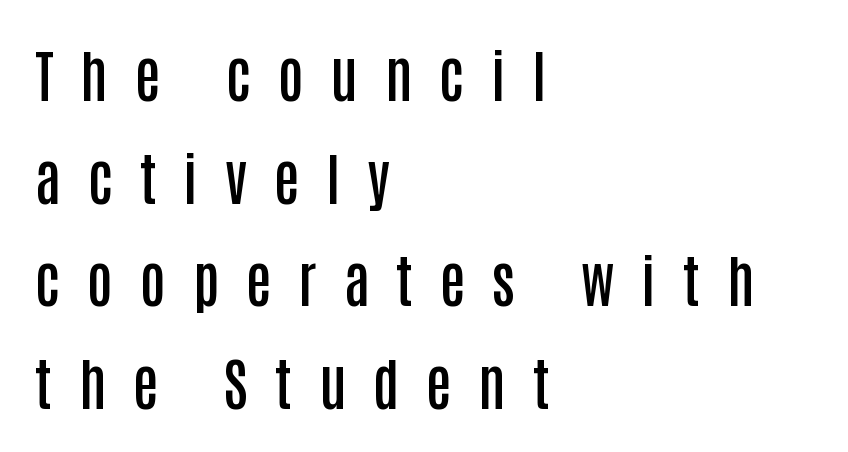
Q: Is the text bold? A: Semi-bold.
Q: Is the text italic (slanted)? A: No, it is upright.
Q: Is the typeface a serif or a sans-serif typeface? A: Sans-serif.
Q: Is the text underlined? A: No.
Q: How is the paragraph aligned? A: Left-aligned.
Q: Is the spacing between letters normal or unusually wide? A: Unusually wide.
Q: Width (condensed, normal, or wide)? A: Condensed.
Q: Stroke contrast? A: Low.
Q: x-height? A: Large.
Q: Monospaced? A: No.
